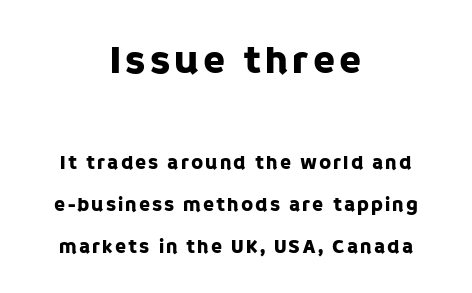
The letters carry no serifs — their stems end cleanly without finishing strokes. Between these two stacked blocks, the higher one wins on size. Nope, not italic — everything's standing straight. Quick note: interline space is abundant.
